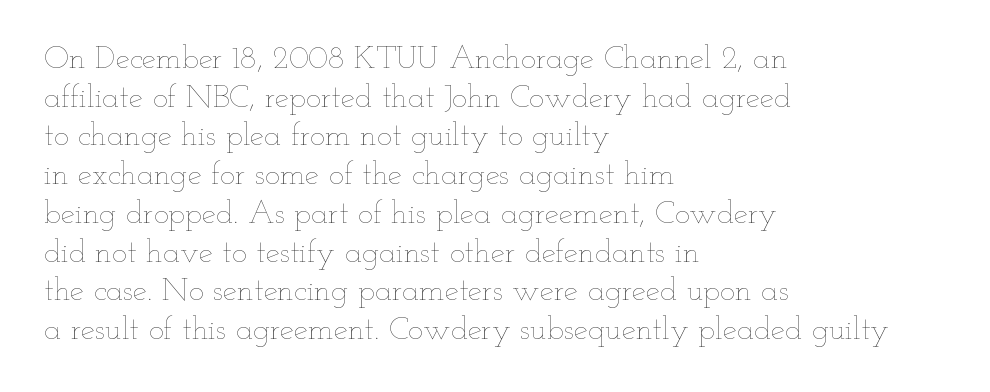
The image shows 32 px thin, wide type, upright; set left-aligned, line spacing 1.21x, normal letter spacing, not underlined; low stroke contrast and a small x-height.
